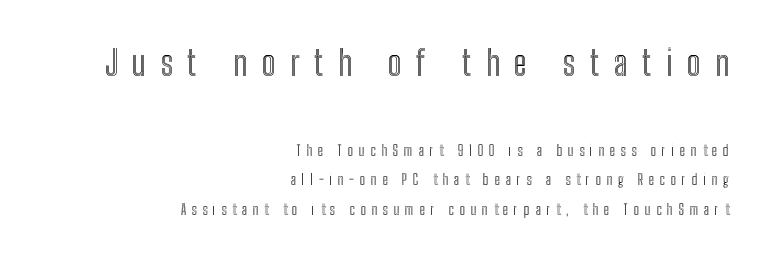
The image shows 35 px condensed type, upright; set right-aligned, loose line spacing (2.09x), unusually wide letter spacing (+0.41 em), not underlined; the first (top) block is 2.5x larger; a medium x-height.
